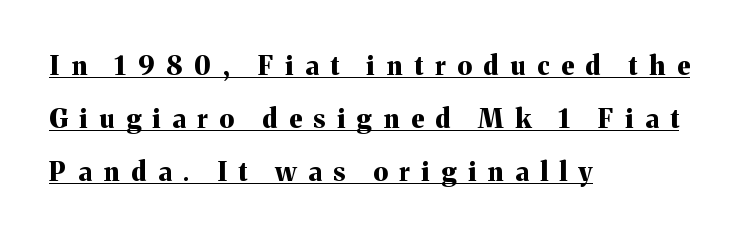
Q: Is the text bold? A: Yes.
Q: Is the text italic (slanted)? A: No, it is upright.
Q: Is the text underlined? A: Yes.
Q: How is the paragraph aligned? A: Left-aligned.
Q: Is the spacing between letters normal or unusually wide? A: Unusually wide.
Q: Is the spacing between lines tight, normal or loose? A: Loose.
